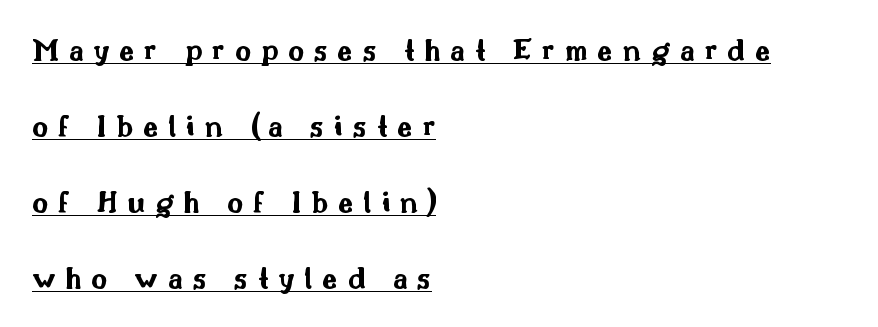
{"serif": "no", "italic": "no", "bold": "yes", "weight": "bold", "width": "wide", "stroke_contrast": "medium", "x_height": "small", "monospaced": "no", "underline": "yes", "align": "left", "line_spacing": "loose", "line_spacing_ratio": 2.45, "letter_spacing": "wide", "letter_spacing_em": 0.32, "glyph_px": 31}
